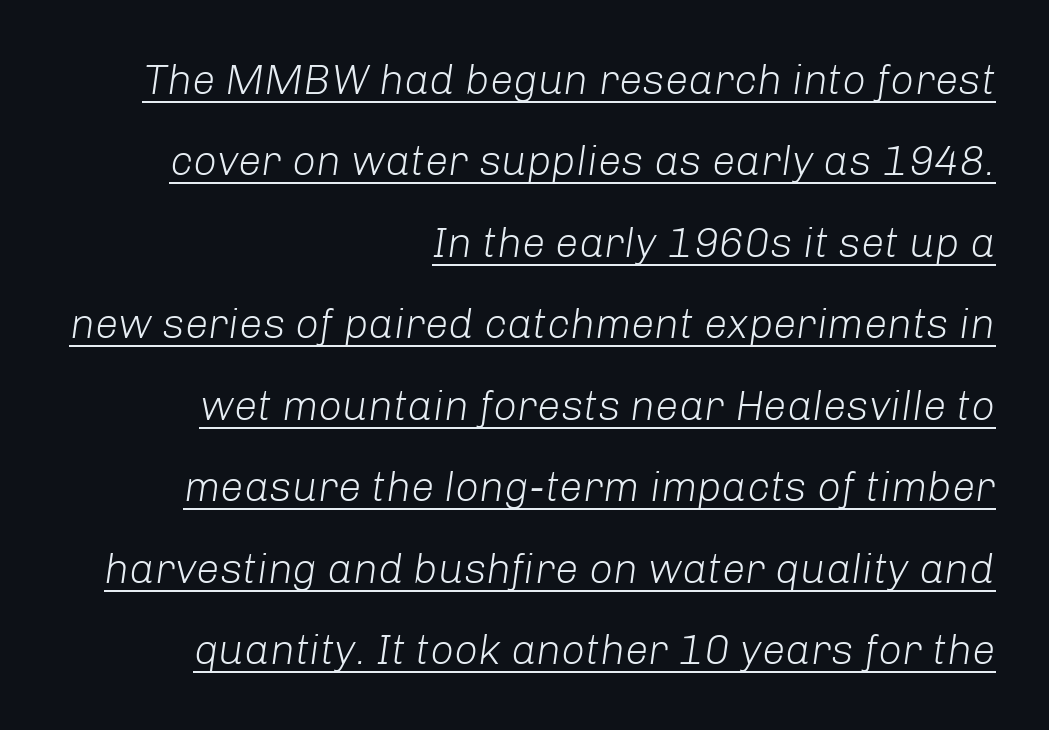
The image shows 42 px light type, italic (leaning right); set right-aligned, loose line spacing (1.94x), normal letter spacing, underlined; low stroke contrast and a medium x-height.
